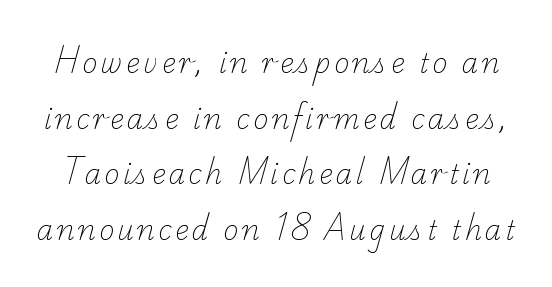
Q: Is the text bold? A: No.
Q: Is the text underlined? A: No.
Q: Is the spacing between lines tight, normal or loose? A: Loose.
